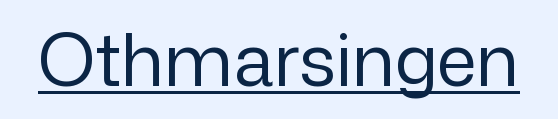
Q: Is the text bold? A: No.
Q: Is the text italic (slanted)? A: No, it is upright.
Q: Is the typeface a serif or a sans-serif typeface? A: Sans-serif.
Q: Is the text underlined? A: Yes.
Q: Is the spacing between letters normal or unusually wide? A: Normal.
Q: Width (condensed, normal, or wide)? A: Normal.
Q: Stroke contrast? A: Low.
Q: x-height? A: Medium.
Q: Monospaced? A: No.
